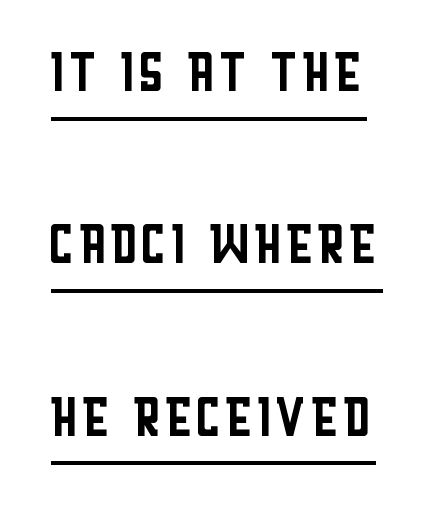
The image shows 73 px regular-weight, condensed sans-serif type, upright; set loose line spacing (2.36x), normal letter spacing, underlined; low stroke contrast and a large x-height.
